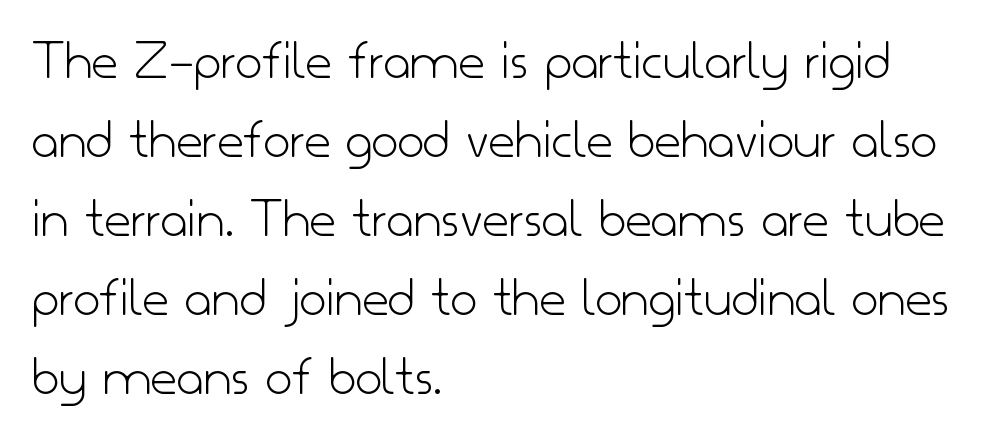
The image shows 58 px light sans-serif type, upright; set left-aligned, normal line spacing (1.36x), normal letter spacing, not underlined; low stroke contrast and a small x-height.
